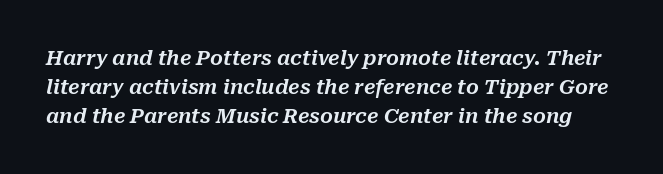
Q: Is the text italic (slanted)? A: Yes, it leans right by about 10 degrees.
Q: Is the text underlined? A: No.
Q: Is the spacing between letters normal or unusually wide? A: Normal.
Q: Is the spacing between lines tight, normal or loose? A: Normal.
